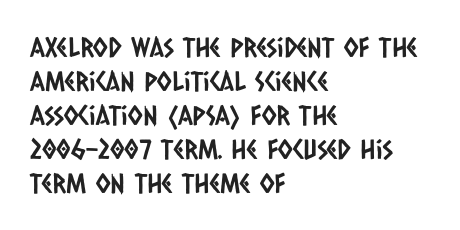
The image shows 27 px text type; set left-aligned, normal line spacing (1.26x), normal letter spacing, not underlined.
